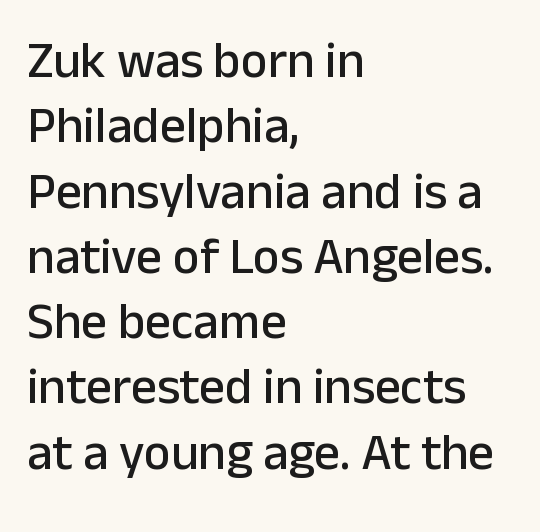
The image shows 51 px sans-serif type, upright; set left-aligned, normal line spacing (1.28x), normal letter spacing, not underlined; low stroke contrast and a medium x-height.
